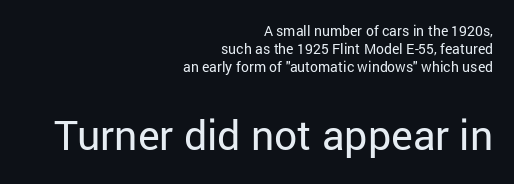
Nothing heavy about these letters — not bold at all. Do the characters align in a grid? No, the font is proportional. The designer went with a sans here, leaving each stem footless. Glance below the letters and you will spot only blank space. These lines are set flush right with a ragged left edge. Each new line begins a customary step beneath the previous one.
